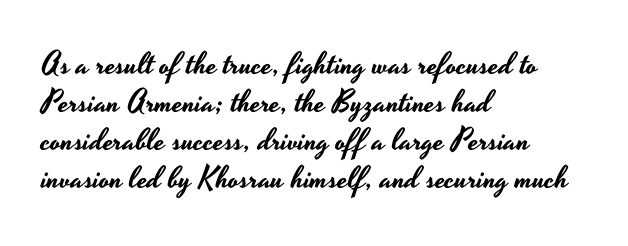
The image shows 31 px wide sans-serif type; set left-aligned, line spacing 1.23x, normal letter spacing, not underlined; low stroke contrast and a small x-height.
